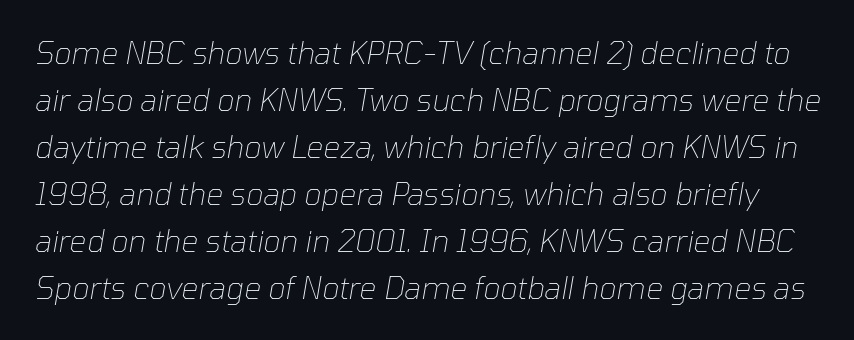
Honestly, there is no underline to notice here at all. Does the leading feel generous? No, just average. Compared with a typical body face, this is equally light or lighter still. Is the type slanted? Yes — the strokes lean at a clear angle. Is this a fixed-width face? No — the glyphs have proportional, varying widths. Look at the tracking — it's just the regular setting, nothing added.
